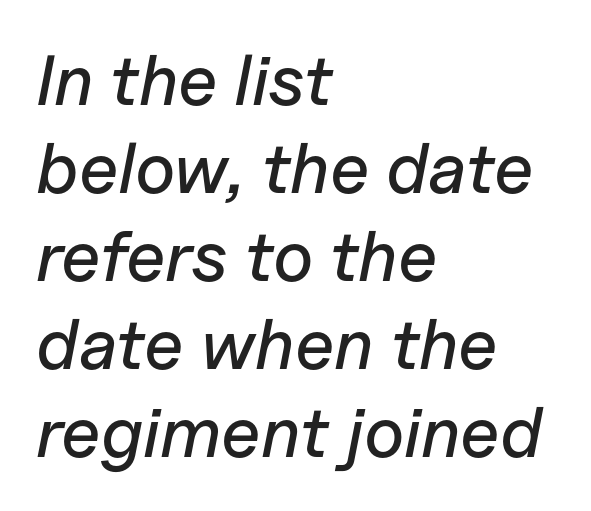
The image shows 71 px text type, italic (leaning right); set left-aligned, line spacing 1.24x, normal letter spacing, not underlined; low stroke contrast and a medium x-height.
